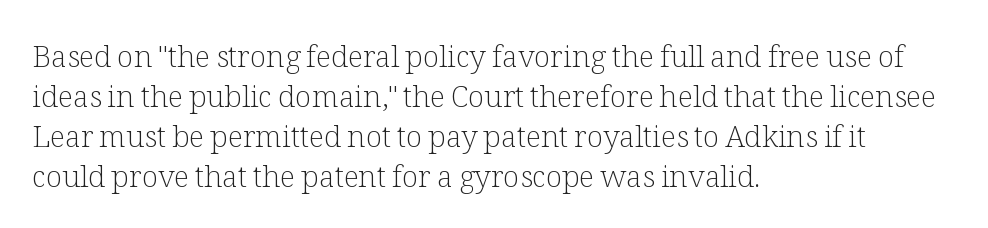
{"serif": "yes", "italic": "no", "bold": "no", "weight": "light", "width": "normal", "stroke_contrast": "low", "x_height": "medium", "monospaced": "no", "underline": "no", "align": "left", "line_spacing": "normal", "line_spacing_ratio": 1.33, "letter_spacing": "normal", "letter_spacing_em": 0.0, "glyph_px": 30}
